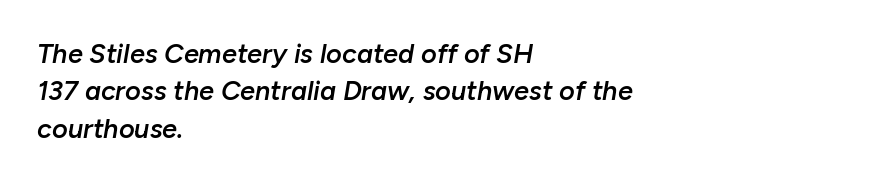
Normally led — the rows are evenly, conventionally spaced. Italic? Definitely — the glyphs are oblique. Each glyph is drawn with semibold strokes, heavier than normal yet not fully bold. Notice how the passage keeps a crisp vertical edge on the left only. Does extra space separate the letters? No, they use regular spacing.
